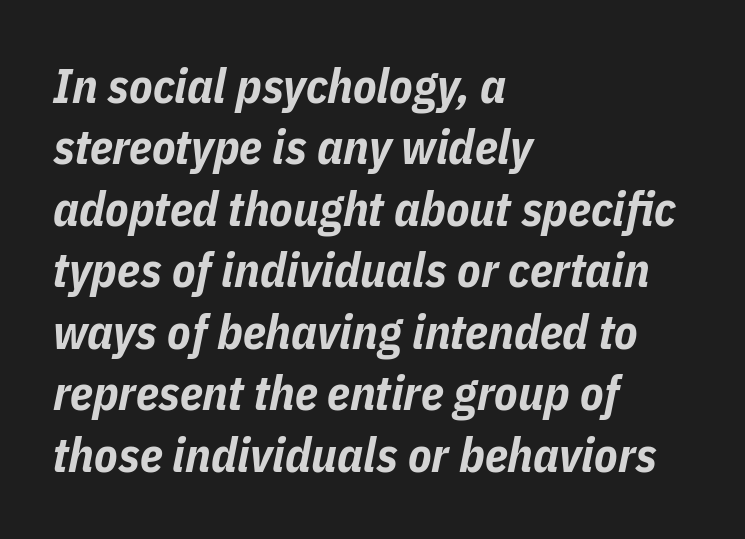
Do the characters align in a grid? No, the font is proportional. In terms of weight, the rendering is a true, heavy bold. Horizontal bands of white between lines are of average thickness. There is no visible air inserted between adjacent glyphs.
